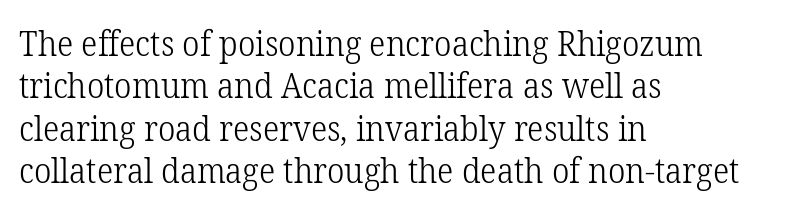
The image shows 34 px light serif type, upright; set left-aligned, normal line spacing (1.25x), normal letter spacing, not underlined; low stroke contrast and a medium x-height.
